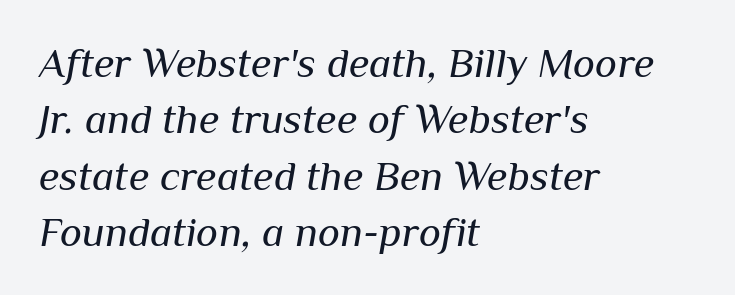
Slanted lettering throughout. Beneath every word, the page is bare. Note the varied advance widths — an 'i' is clearly narrower than an 'm'. The characters are drawn with everyday or finer stroke widths. Leading: standard.
